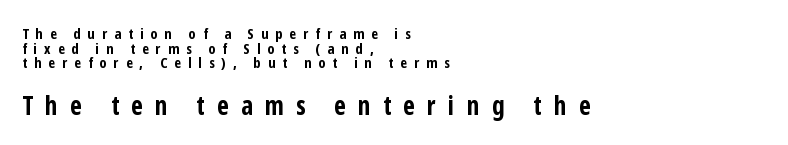
{"italic": "no", "bold": "yes", "underline": "no", "align": "left", "line_spacing": "tight", "line_spacing_ratio": 0.98, "letter_spacing": "wide", "letter_spacing_em": 0.47, "larger_block": "second", "size_ratio": 1.73, "glyph_px": 26}
